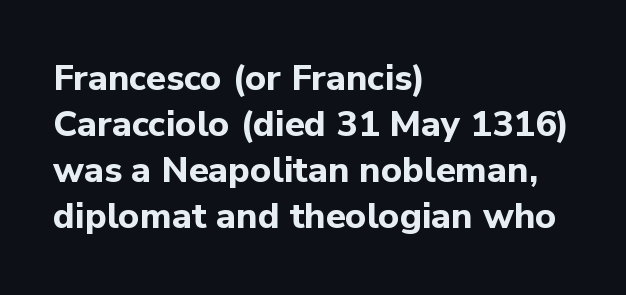
{"serif": "no", "italic": "no", "bold": "yes", "weight": "bold", "width": "normal", "stroke_contrast": "low", "x_height": "medium", "monospaced": "no", "underline": "no", "align": "left", "line_spacing": "normal", "line_spacing_ratio": 1.28, "letter_spacing": "normal", "letter_spacing_em": 0.0, "glyph_px": 36}
